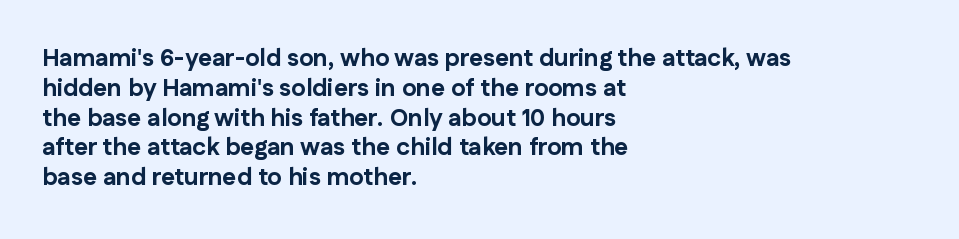
{"italic": "no", "bold": "yes", "underline": "no", "align": "left", "line_spacing_ratio": 1.24, "letter_spacing": "normal", "letter_spacing_em": 0.0, "glyph_px": 24}
